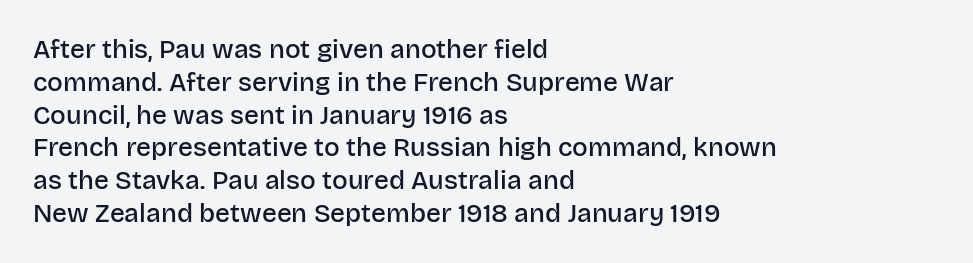
{"italic": "no", "bold": "semi", "underline": "no", "align": "left", "line_spacing": "normal", "line_spacing_ratio": 1.26, "letter_spacing": "normal", "letter_spacing_em": 0.0, "glyph_px": 26}
